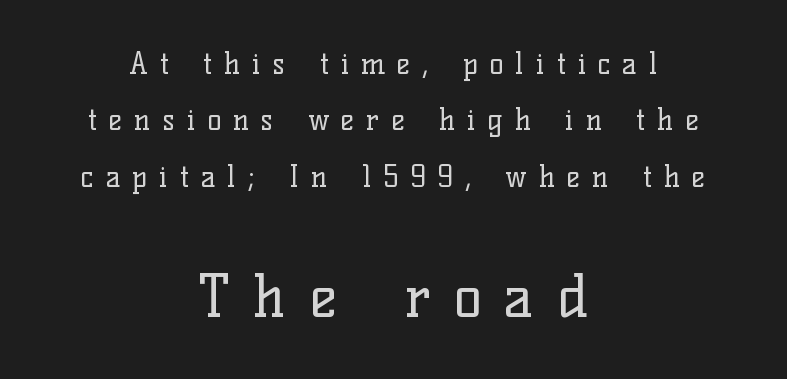
The tracking jumps out immediately: characters are airy and widely separated. Whoever set this made the second block the dominant, larger element. The rendering uses natural spacing where letterforms have individual widths. Only glyphs here, with clear space below each row. The lines in this sample share a center point and differ in where they start and stop. On a weight scale, this lands at 450 or below.
